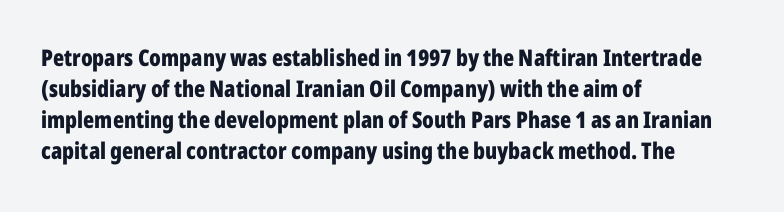
{"italic": "no", "bold": "yes", "underline": "no", "align": "left", "line_spacing": "normal", "line_spacing_ratio": 1.35, "letter_spacing": "normal", "letter_spacing_em": 0.0, "glyph_px": 23}
